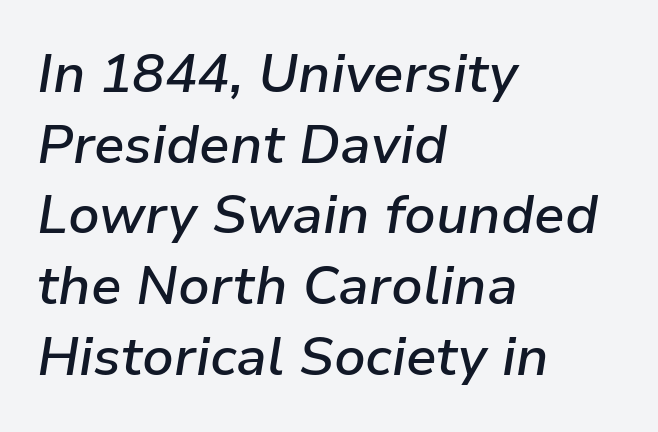
Slanted lettering throughout. Look at the stroke-to-counter ratio: somewhat heavy, a semibold. Do the characters align in a grid? No, the font is proportional. Bare-footed words on every line.
